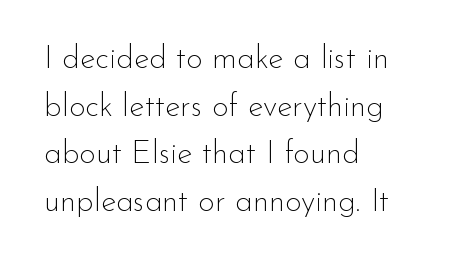
The cut favours lightness, reaching ordinary text weight at its darkest. Casual observation: everything's shoved over to the left. Leading matches the norm, producing a regular column. A roman cut, with each character standing at attention. What kind of face is this? One without serifs — a sans.
